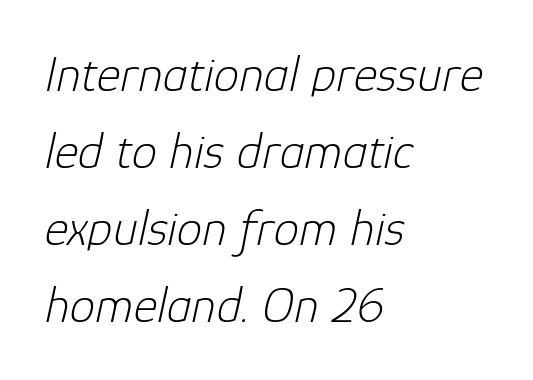
Q: Is the text bold? A: No.
Q: Is the text italic (slanted)? A: Yes, it leans right by about 12 degrees.
Q: Is the text underlined? A: No.
Q: How is the paragraph aligned? A: Left-aligned.
Q: Is the spacing between letters normal or unusually wide? A: Normal.
Q: Is the spacing between lines tight, normal or loose? A: Normal.
Q: Width (condensed, normal, or wide)? A: Normal.
Q: Stroke contrast? A: Low.
Q: x-height? A: Medium.
Q: Monospaced? A: No.
